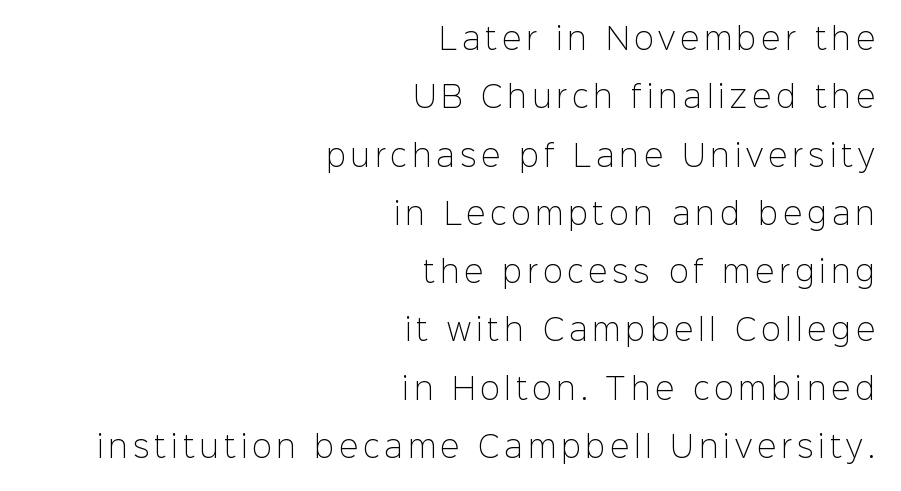
The letters look calm and open, with moderate or lighter stems. A typesetter would mark this as roman, not italic. Nobody drew a line under any word here. Where is the straight margin? On the right.
